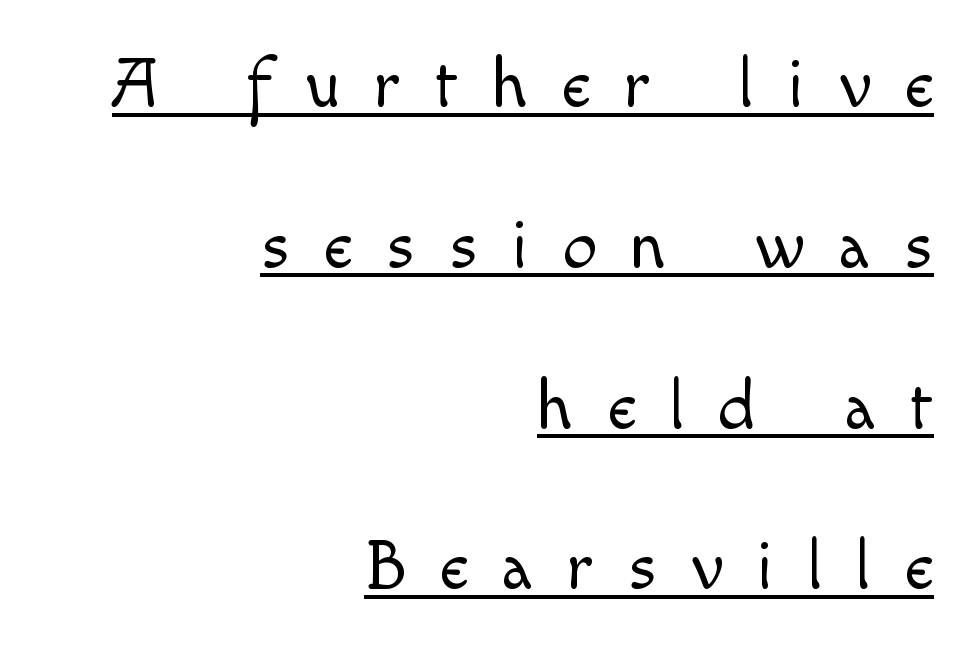
{"serif": "no", "italic": "no", "bold": "no", "weight": "light", "width": "normal", "x_height": "small", "monospaced": "no", "underline": "yes", "align": "right", "line_spacing": "loose", "line_spacing_ratio": 2.33, "letter_spacing": "wide", "letter_spacing_em": 0.49, "glyph_px": 69}
